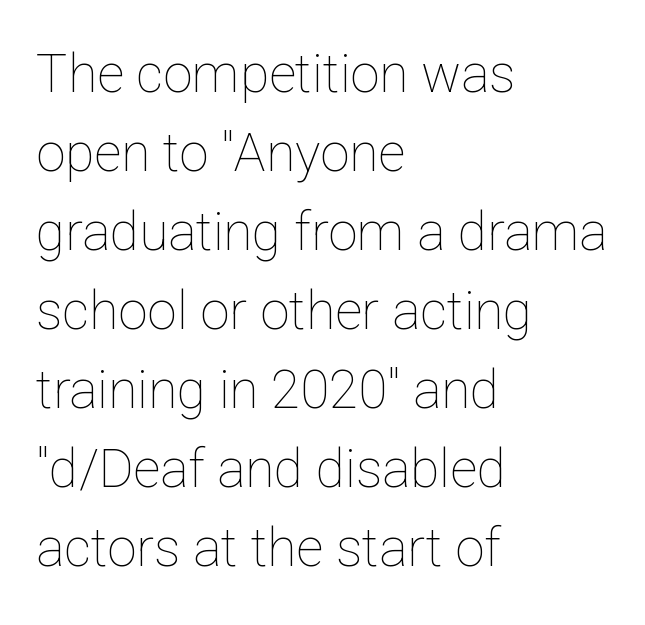
Upright lettering throughout. No extra tracking has been applied to these lines. The lines in this sample share a left origin and differ only in where they stop. Students, observe: this is what conventionally led text looks like. The strokes carry an ordinary text weight at most.
